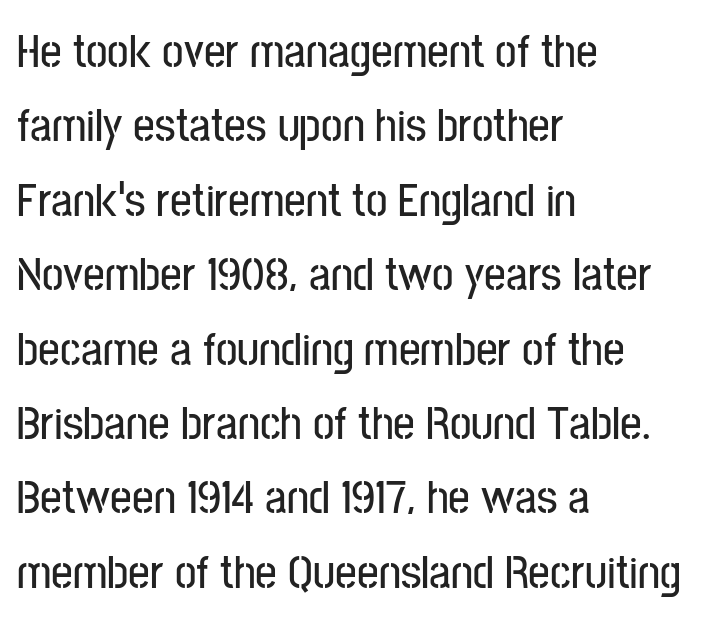
The image shows 48 px condensed sans-serif type, upright; set left-aligned, normal line spacing (1.55x), normal letter spacing, not underlined; low stroke contrast and a medium x-height.
